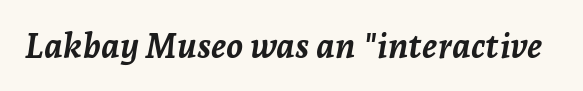
The image shows 34 px semibold type, italic (leaning right); set normal letter spacing, not underlined; low stroke contrast and a medium x-height.
